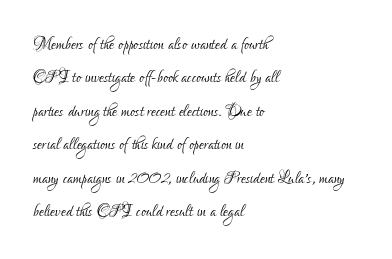
Summary of vertical rhythm: regular, with standard interline spacing. No extra ink here — the face is not bold. Horizontal alignment here is leftward, the default for most running prose.
